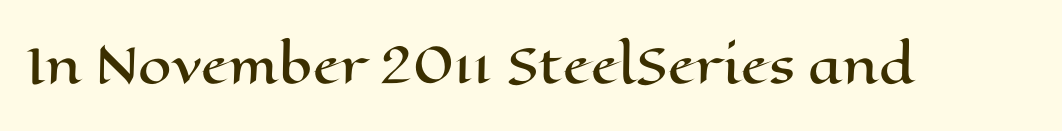
A typesetter would mark this as roman, not italic. Descender tails drop into unmarked territory. The rendering uses natural spacing where letterforms have individual widths. Honestly, the letter spacing is just normal — you wouldn't notice it.
